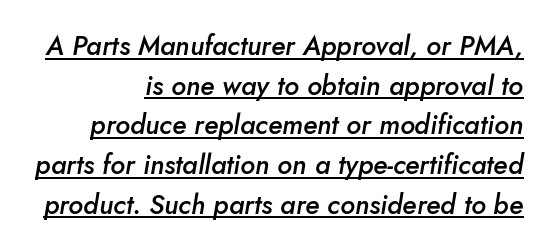
The image shows 27 px text type, italic (leaning right); set right-aligned, normal line spacing (1.47x), normal letter spacing, underlined.
